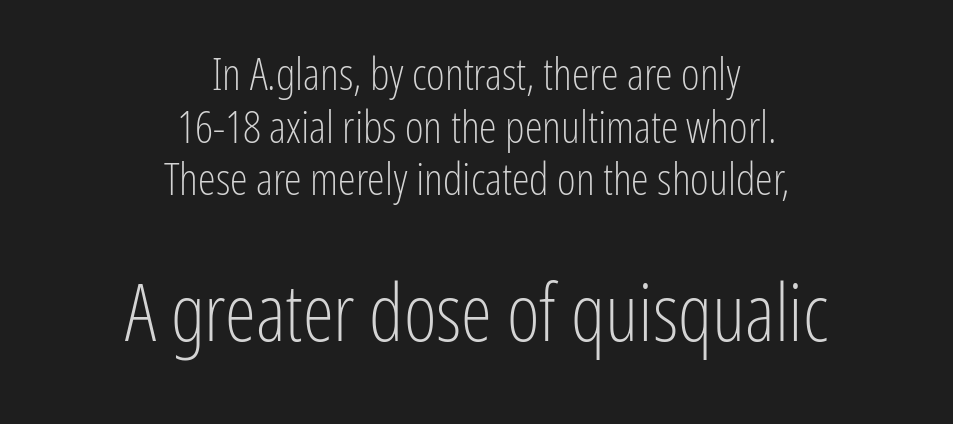
{"serif": "no", "italic": "no", "bold": "no", "weight": "light", "width": "condensed", "stroke_contrast": "low", "x_height": "medium", "monospaced": "no", "underline": "no", "align": "center", "line_spacing_ratio": 1.17, "letter_spacing": "normal", "letter_spacing_em": 0.0, "larger_block": "second", "size_ratio": 1.76, "glyph_px": 79}
